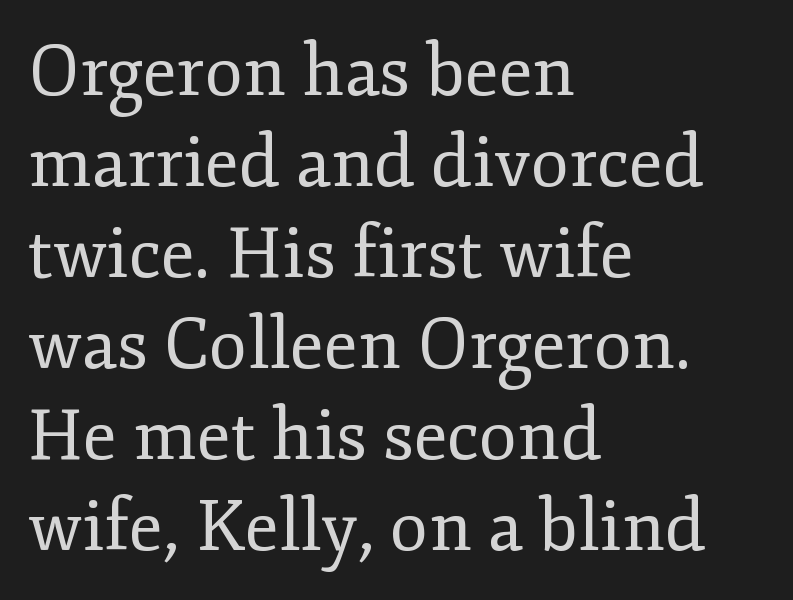
The image shows 70 px regular-weight serif type, upright; set left-aligned, normal line spacing (1.3x), normal letter spacing, not underlined; low stroke contrast and a small x-height.
